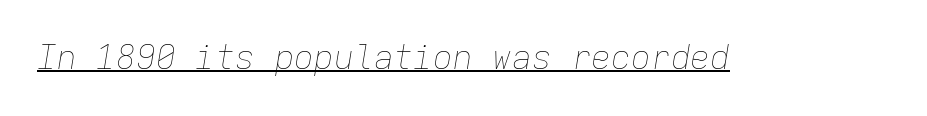
Italic: yes, the glyphs are oblique. The gaps between neighbouring characters are ordinary and unremarkable. The words here are underlined. The font is comparable to plain body text, perhaps lighter. These lines are rendered in a fixed-pitch font.
